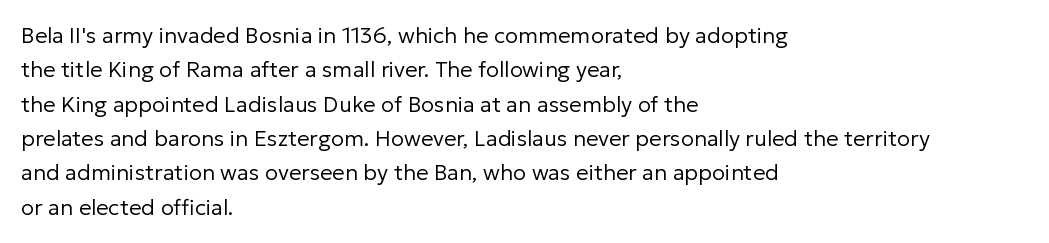
{"italic": "no", "bold": "no", "underline": "no", "align": "left", "line_spacing": "normal", "line_spacing_ratio": 1.56, "letter_spacing": "normal", "letter_spacing_em": 0.0, "glyph_px": 22}
